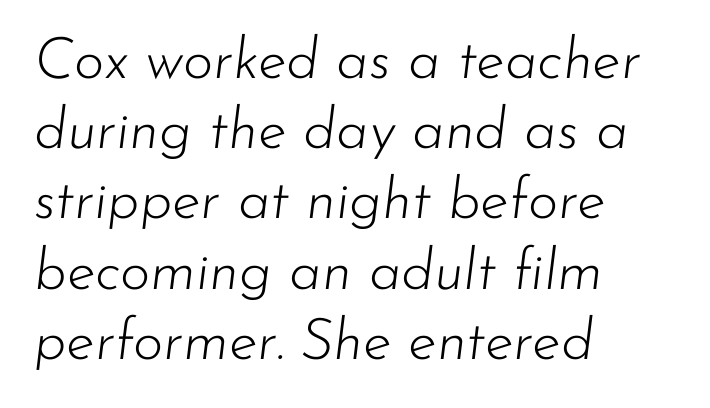
The image shows 58 px light type, italic (leaning right); set left-aligned, line spacing 1.21x, normal letter spacing, not underlined; low stroke contrast and a small x-height.
